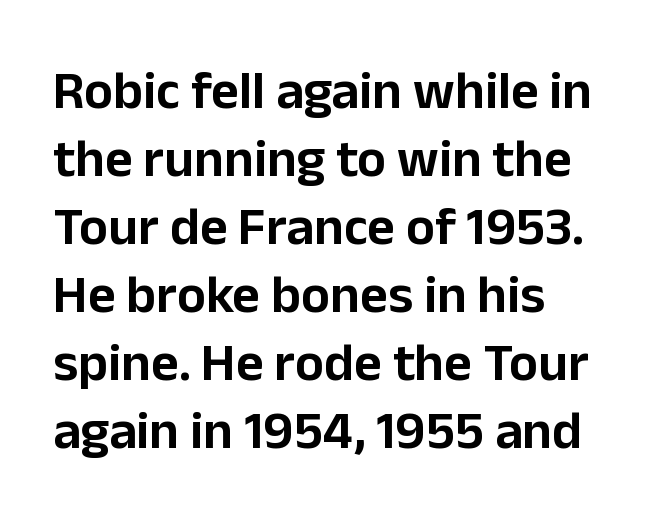
Q: Is the text italic (slanted)? A: No, it is upright.
Q: Is the typeface a serif or a sans-serif typeface? A: Sans-serif.
Q: Is the text underlined? A: No.
Q: How is the paragraph aligned? A: Left-aligned.
Q: Is the spacing between letters normal or unusually wide? A: Normal.
Q: Is the spacing between lines tight, normal or loose? A: Normal.
Q: Width (condensed, normal, or wide)? A: Normal.
Q: Stroke contrast? A: Low.
Q: x-height? A: Medium.
Q: Monospaced? A: No.
